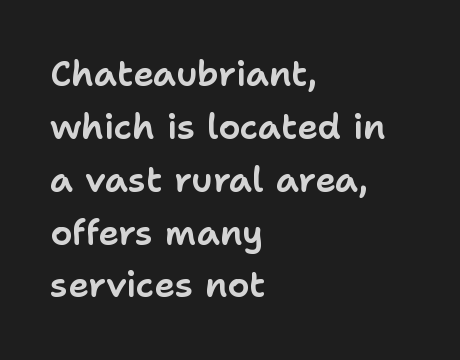
Q: Is the text italic (slanted)? A: No, it is upright.
Q: Is the typeface a serif or a sans-serif typeface? A: Sans-serif.
Q: Is the text underlined? A: No.
Q: How is the paragraph aligned? A: Left-aligned.
Q: Is the spacing between letters normal or unusually wide? A: Normal.
Q: Is the spacing between lines tight, normal or loose? A: Normal.
Q: Width (condensed, normal, or wide)? A: Normal.
Q: Stroke contrast? A: Low.
Q: x-height? A: Medium.
Q: Monospaced? A: No.
